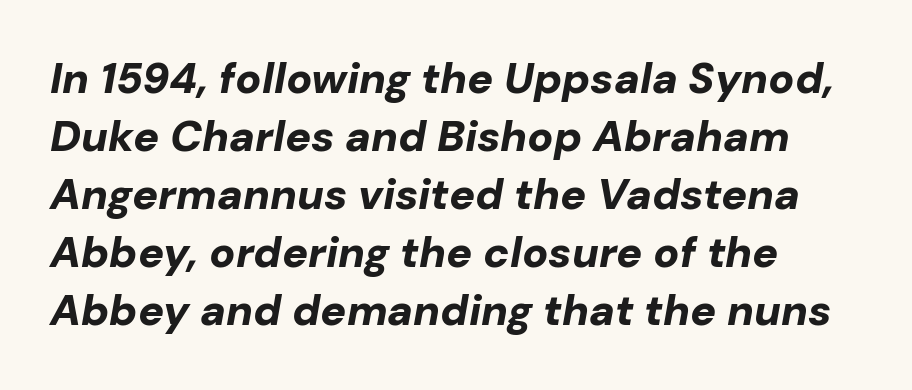
Q: Is the text bold? A: Yes.
Q: Is the text italic (slanted)? A: Yes, it leans right by about 10 degrees.
Q: Is the text underlined? A: No.
Q: How is the paragraph aligned? A: Left-aligned.
Q: Is the spacing between letters normal or unusually wide? A: Normal.
Q: Is the spacing between lines tight, normal or loose? A: Normal.
Q: Width (condensed, normal, or wide)? A: Normal.
Q: Stroke contrast? A: Low.
Q: x-height? A: Medium.
Q: Monospaced? A: No.
